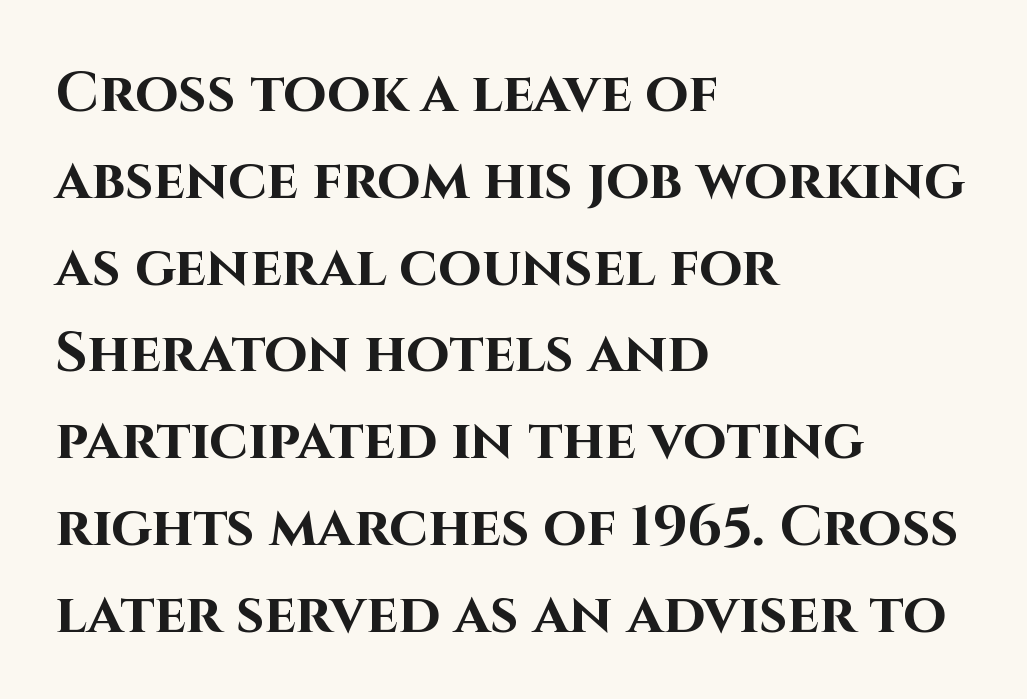
Reading down the column, the eye jumps a familiar distance to each next line. Descender tails drop into unmarked territory. These lines are rendered in a variable-pitch font. Classification — sans serif.
